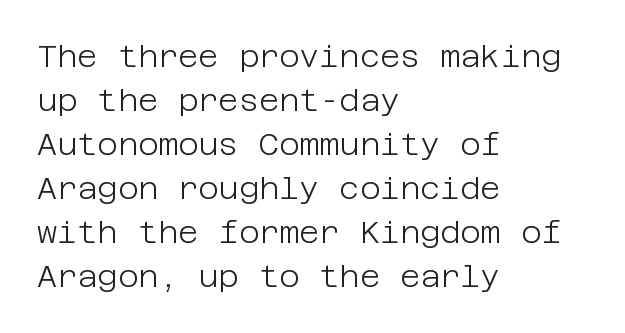
The image shows 31 px light sans-serif type, upright; set left-aligned, normal line spacing (1.42x), normal letter spacing, not underlined; low stroke contrast and a large x-height.
